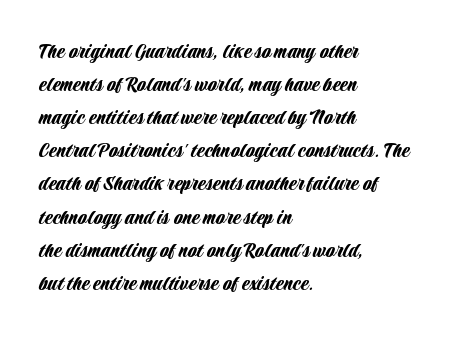
The block of text has a typical density, with ordinary space between rows. Tracking here is standard; glyphs follow each other at the usual distance. The strip under each line holds only bare page. Teacher's note: observe the even left margin — that is flush-left alignment.
